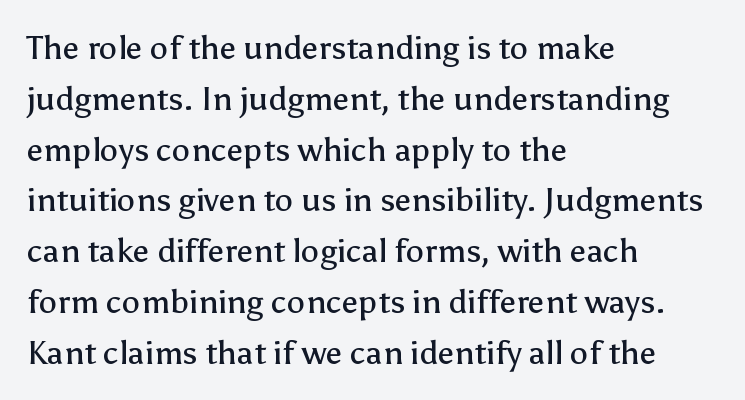
The image shows 33 px regular-weight sans-serif type, upright; set left-aligned, normal line spacing (1.54x), normal letter spacing, not underlined; low stroke contrast and a medium x-height.
